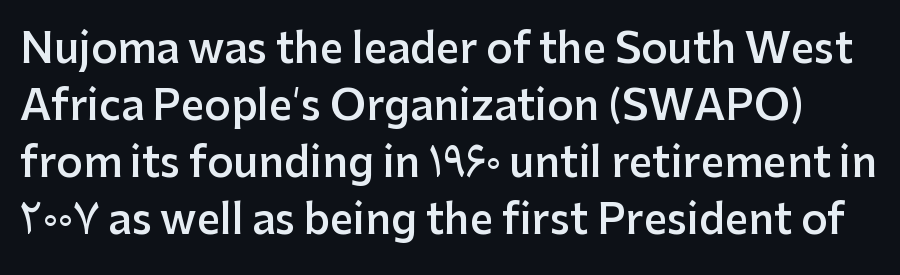
Q: Is the text bold? A: Semi-bold.
Q: Is the text italic (slanted)? A: No, it is upright.
Q: Is the typeface a serif or a sans-serif typeface? A: Sans-serif.
Q: Is the text underlined? A: No.
Q: Is the spacing between letters normal or unusually wide? A: Normal.
Q: Is the spacing between lines tight, normal or loose? A: Normal.
Q: Width (condensed, normal, or wide)? A: Normal.
Q: Stroke contrast? A: Low.
Q: x-height? A: Medium.
Q: Monospaced? A: No.
